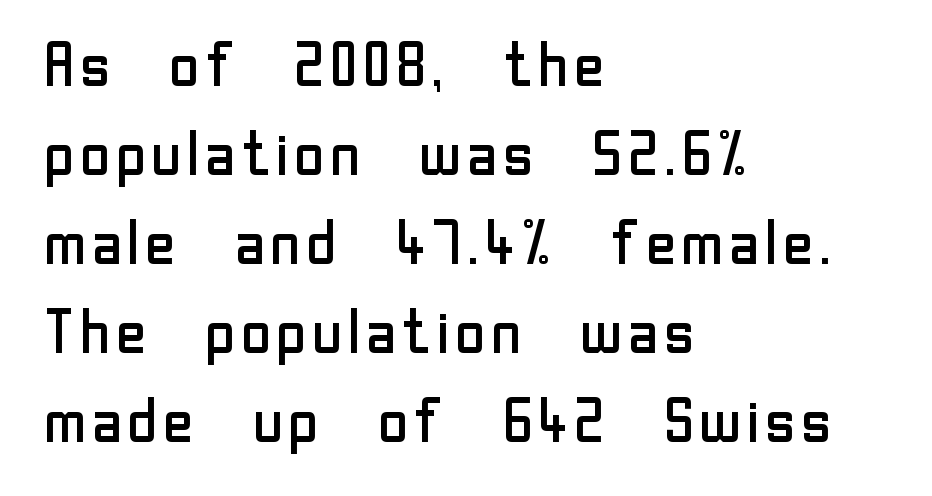
Q: Is the text bold? A: No.
Q: Is the text italic (slanted)? A: No, it is upright.
Q: Is the typeface a serif or a sans-serif typeface? A: Sans-serif.
Q: Is the text underlined? A: No.
Q: How is the paragraph aligned? A: Left-aligned.
Q: Is the spacing between letters normal or unusually wide? A: Normal.
Q: Is the spacing between lines tight, normal or loose? A: Normal.
Q: Width (condensed, normal, or wide)? A: Normal.
Q: Stroke contrast? A: Low.
Q: x-height? A: Medium.
Q: Monospaced? A: No.
